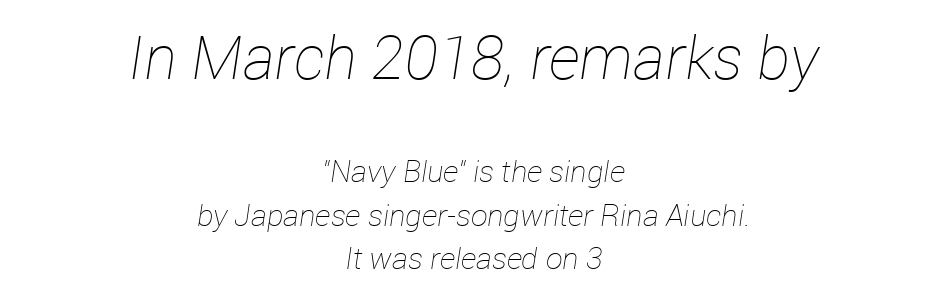
The image shows 60 px thin type, italic (leaning right); set centered, normal line spacing (1.44x), normal letter spacing, not underlined; the first (top) block is 2.0x larger; low stroke contrast and a medium x-height.
